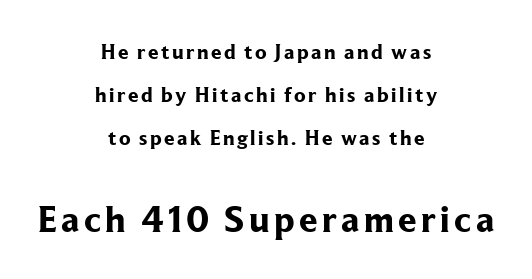
How heavy is the stroke? Heavy — this is a bold. The letters stand upright; this is a roman face. Glance below the letters and you will spot only blank space. Each letter keeps its own natural width here, so spacing adapts to shape. Airy leading. To sum up the face: it has serifs.
